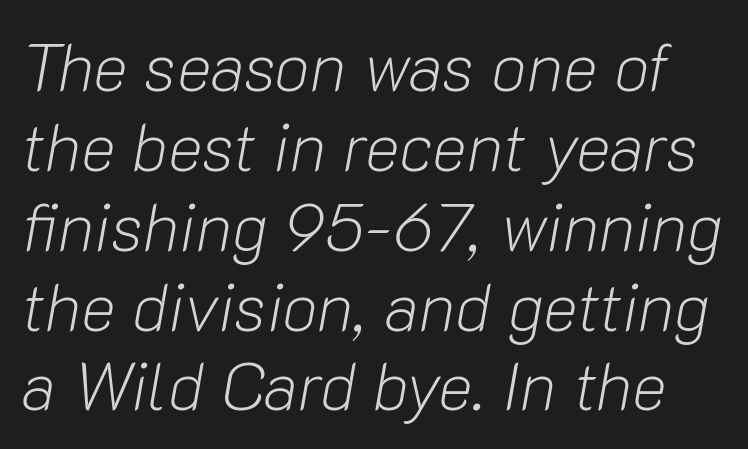
Think of a printed novel: that variable character pitch is what you see here. The passage shown has conventional tracking throughout. Summary of weight: not heavy and not bold. The glyphs are unaccompanied by any horizontal stroke below them.
